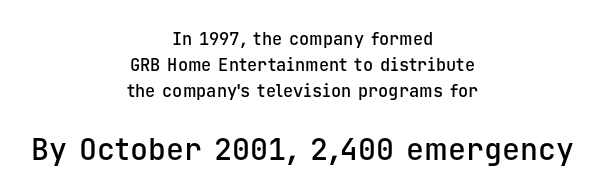
Stroke terminals: plain, sans-serif. The emphasis by scale lands on block number two, below. Quick note: interline space is typical. Note the uniform advance width — an 'i' takes as much space as an 'm'. Words float on clear page, feet unadorned.
